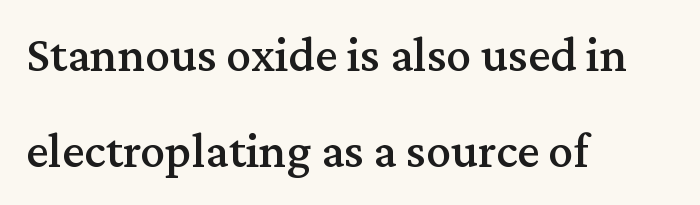
Type style note: has serifs. The rendering uses a large line-height, opening up the rows. The specimen omits any rule beneath the text block's lines. Character widths vary here, with narrow letters taking less room than wide ones. These lines stack with their left ends in a neat column.
